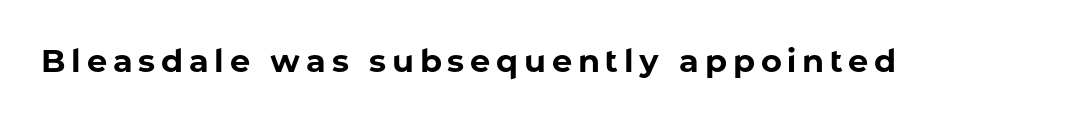
The image shows 32 px bold sans-serif type, upright; set not underlined; low stroke contrast and a medium x-height.
